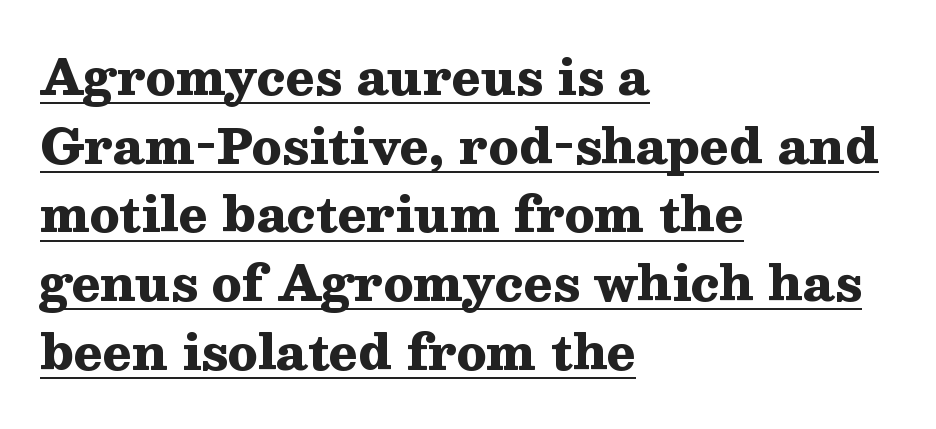
{"serif": "yes", "italic": "no", "bold": "yes", "weight": "heavy", "width": "wide", "stroke_contrast": "medium", "x_height": "medium", "monospaced": "no", "underline": "yes", "align": "left", "line_spacing": "normal", "line_spacing_ratio": 1.43, "letter_spacing": "normal", "letter_spacing_em": 0.0, "glyph_px": 48}
